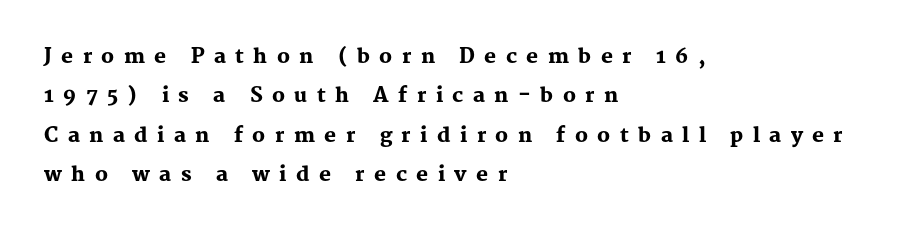
A bare baseline throughout the passage. Quick note: interline space is abundant. No italicization has been applied; the sample stays upright. The passage shown has open, widely tracked lettering throughout. Students, this is bold: see how much ink each stroke carries.
